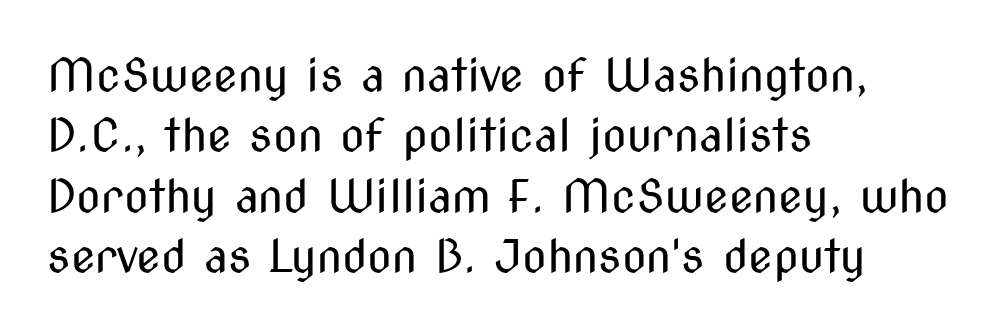
This is sans-serif lettering, the kind often seen on screens and signage. This is not heavy type; no bold has been used. Summary of vertical rhythm: regular, with standard interline spacing. Where is the straight margin? On the left.
